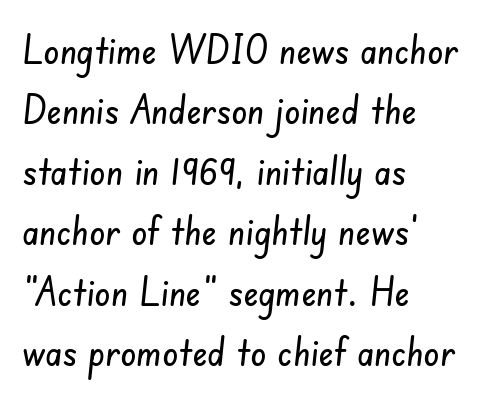
The image shows 40 px condensed sans-serif type; set left-aligned, normal line spacing (1.51x), normal letter spacing, not underlined; low stroke contrast and a small x-height.
